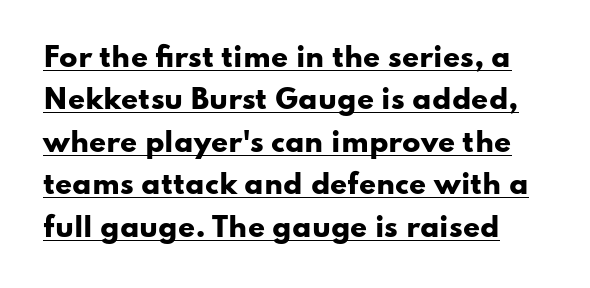
It's the straight-up-and-down kind of type. Normally led — the rows are evenly, conventionally spaced. How are the letters spaced? Ordinarily, with no added tracking. A dark, heavy texture on the line: the type is bold. A rule runs beneath these lines of type.
